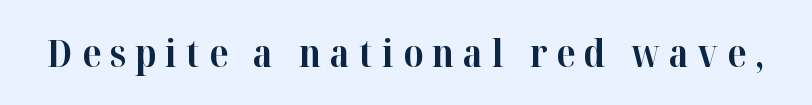
Q: Is the text bold? A: Yes.
Q: Is the text italic (slanted)? A: No, it is upright.
Q: Is the typeface a serif or a sans-serif typeface? A: Serif.
Q: Is the text underlined? A: No.
Q: Is the spacing between letters normal or unusually wide? A: Unusually wide.
Q: Width (condensed, normal, or wide)? A: Normal.
Q: Stroke contrast? A: High.
Q: x-height? A: Medium.
Q: Monospaced? A: No.
